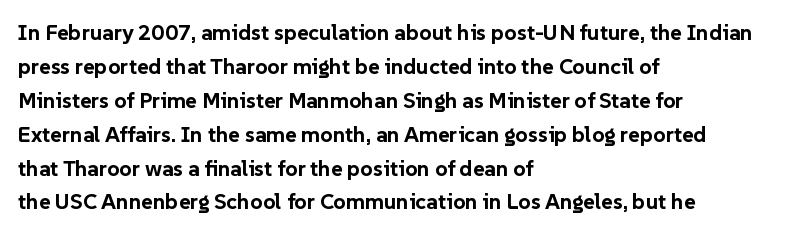
The image shows 22 px bold type, upright; set left-aligned, normal line spacing (1.54x), normal letter spacing, not underlined.
